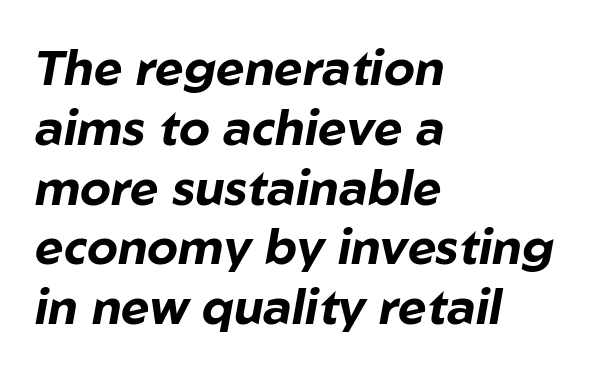
The image shows 49 px bold type, italic (leaning right); set left-aligned, line spacing 1.22x, normal letter spacing, not underlined; low stroke contrast and a medium x-height.
